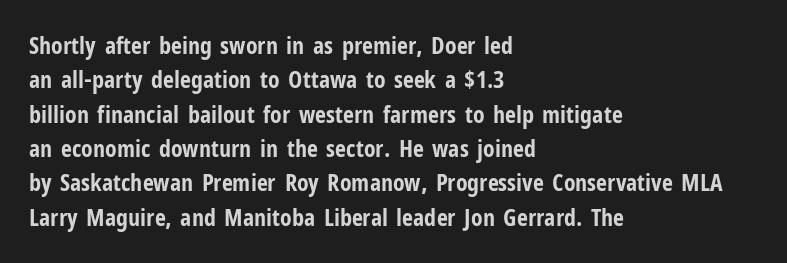
The passage shown is emphatically bold. The space directly below the letters is spotless. Italic? Not at all — the glyphs are vertical. The block of text has a typical density, with ordinary space between rows.
